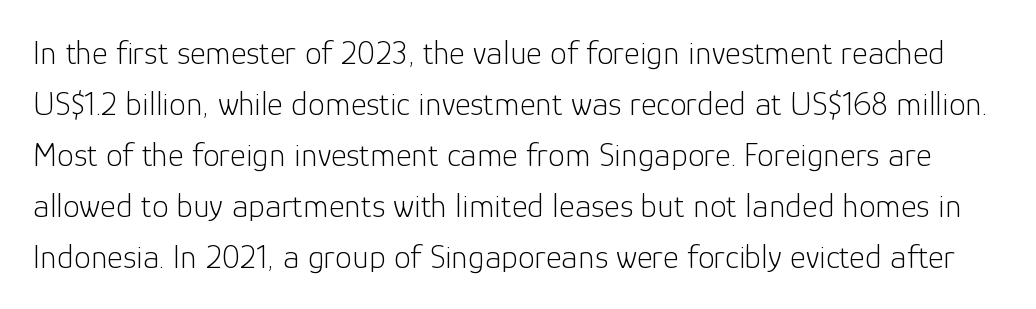
{"serif": "no", "italic": "no", "bold": "no", "weight": "light", "width": "normal", "stroke_contrast": "low", "x_height": "medium", "monospaced": "no", "underline": "no", "line_spacing": "normal", "line_spacing_ratio": 1.5, "letter_spacing": "normal", "letter_spacing_em": 0.0, "glyph_px": 34}
